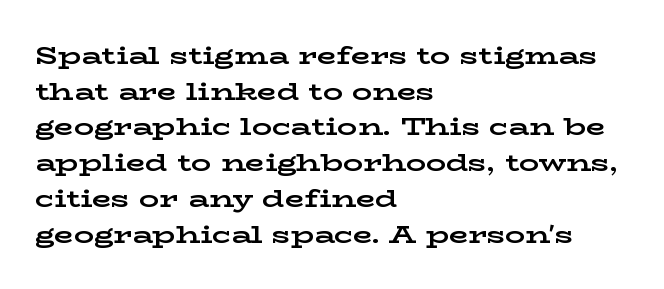
The image shows 25 px bold type, upright; set left-aligned, normal line spacing (1.43x), normal letter spacing, not underlined.
